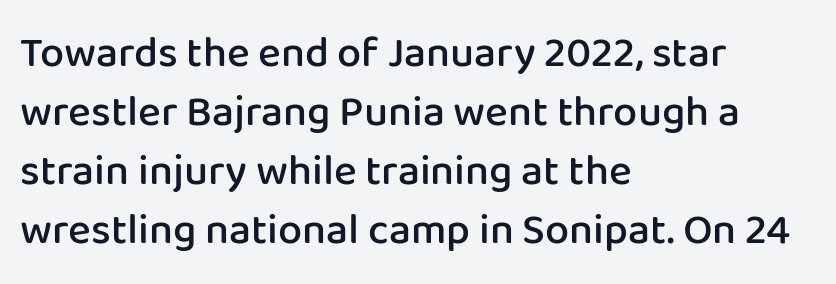
The typeface chosen for these lines omits serifs. The area under the type is left untouched. The vertical gap from one line to the next is medium. This is moderately heavy type, rendered in semibold. The text block is weighted toward the left margin, trailing off unevenly rightward. The passage shown has conventional tracking throughout.
